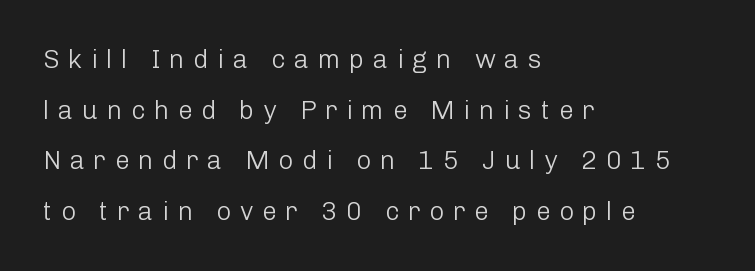
{"italic": "no", "bold": "no", "underline": "no", "align": "left", "line_spacing": "loose", "line_spacing_ratio": 1.95, "letter_spacing": "wide", "letter_spacing_em": 0.33, "glyph_px": 26}
